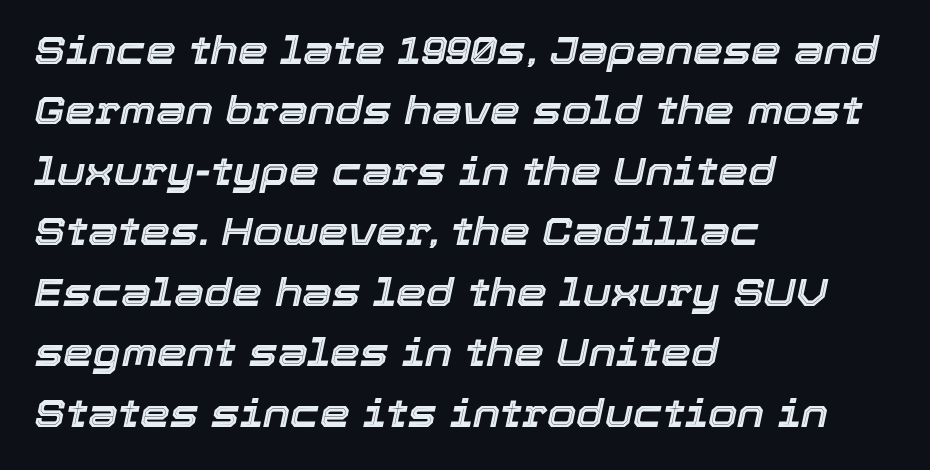
{"italic": "yes", "lean": "right", "slant_degrees": 12, "width": "normal", "x_height": "medium", "monospaced": "no", "underline": "no", "align": "left", "line_spacing": "normal", "line_spacing_ratio": 1.59, "letter_spacing": "normal", "letter_spacing_em": 0.0, "glyph_px": 38}
